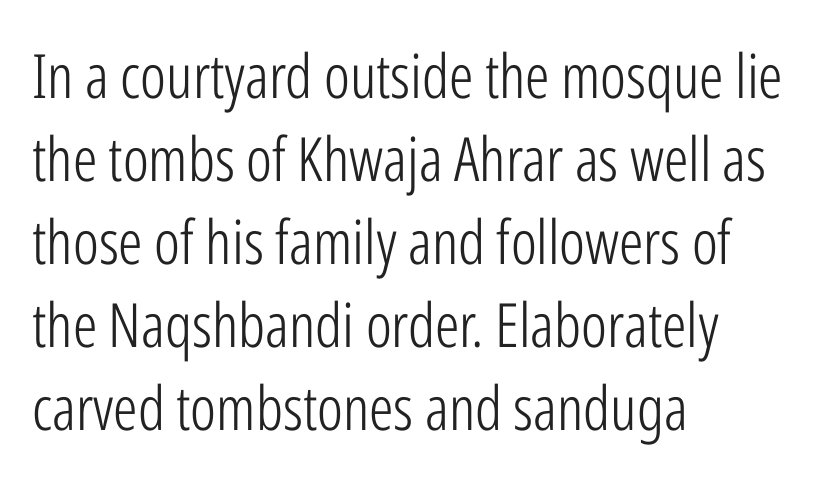
{"serif": "no", "italic": "no", "bold": "no", "weight": "light", "width": "condensed", "stroke_contrast": "low", "x_height": "medium", "monospaced": "no", "underline": "no", "align": "left", "line_spacing": "normal", "line_spacing_ratio": 1.36, "letter_spacing": "normal", "letter_spacing_em": 0.0, "glyph_px": 61}
